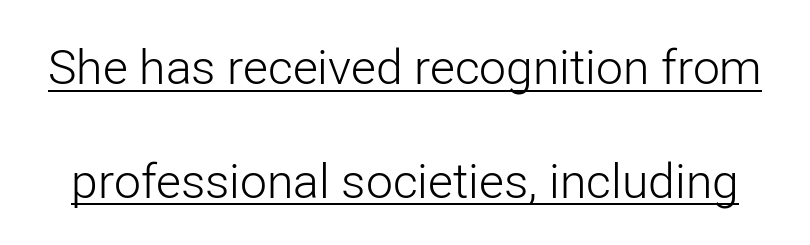
Q: Is the text bold? A: No.
Q: Is the text italic (slanted)? A: No, it is upright.
Q: Is the typeface a serif or a sans-serif typeface? A: Sans-serif.
Q: Is the text underlined? A: Yes.
Q: Is the spacing between letters normal or unusually wide? A: Normal.
Q: Is the spacing between lines tight, normal or loose? A: Loose.
Q: Width (condensed, normal, or wide)? A: Normal.
Q: Stroke contrast? A: Low.
Q: x-height? A: Medium.
Q: Monospaced? A: No.
